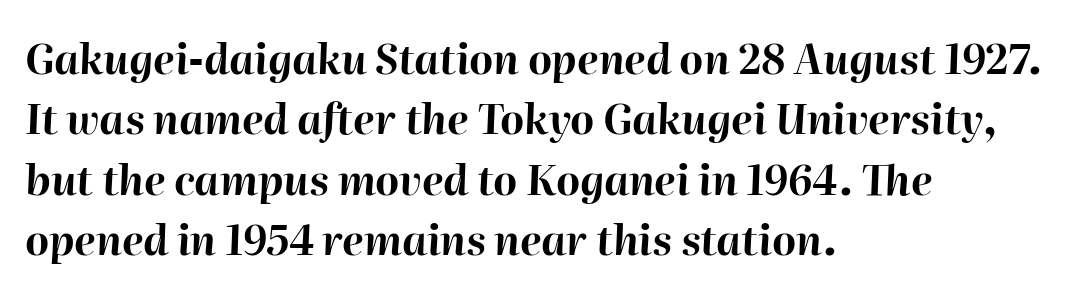
Q: Is the text bold? A: Yes.
Q: Is the text italic (slanted)? A: Yes, it leans right by about 2 degrees.
Q: Is the text underlined? A: No.
Q: How is the paragraph aligned? A: Left-aligned.
Q: Is the spacing between letters normal or unusually wide? A: Normal.
Q: Is the spacing between lines tight, normal or loose? A: Normal.
Q: Width (condensed, normal, or wide)? A: Normal.
Q: Stroke contrast? A: High.
Q: x-height? A: Medium.
Q: Monospaced? A: No.
